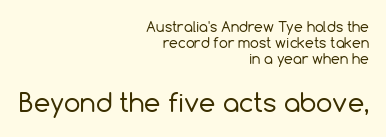
The image shows 26 px text type, upright; set right-aligned, tight line spacing (1.13x), normal letter spacing, not underlined; the second (bottom) block is 1.86x larger.
